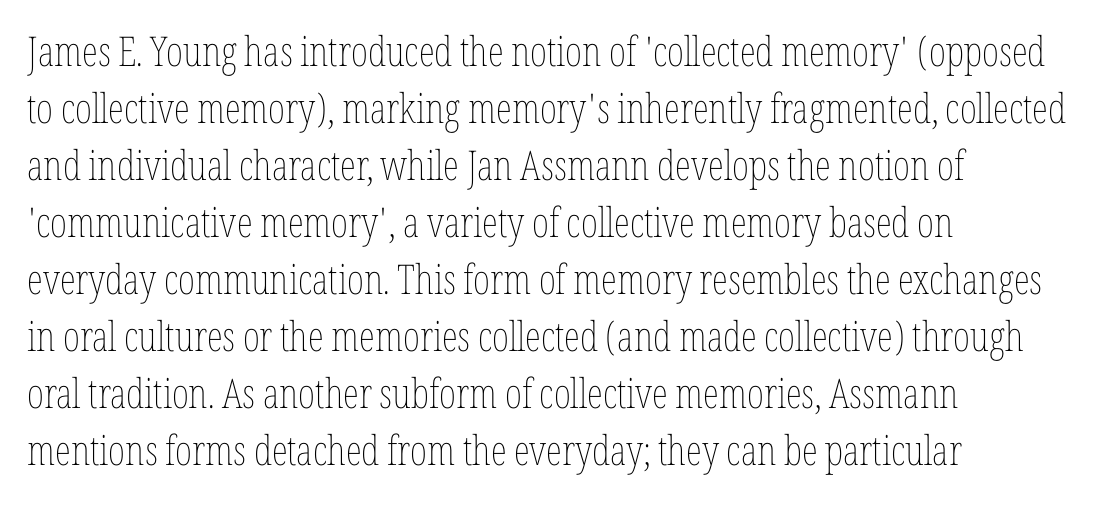
Q: Is the text bold? A: No.
Q: Is the text italic (slanted)? A: No, it is upright.
Q: Is the text underlined? A: No.
Q: How is the paragraph aligned? A: Left-aligned.
Q: Is the spacing between letters normal or unusually wide? A: Normal.
Q: Is the spacing between lines tight, normal or loose? A: Normal.
Q: Width (condensed, normal, or wide)? A: Condensed.
Q: Stroke contrast? A: Low.
Q: x-height? A: Medium.
Q: Monospaced? A: No.
